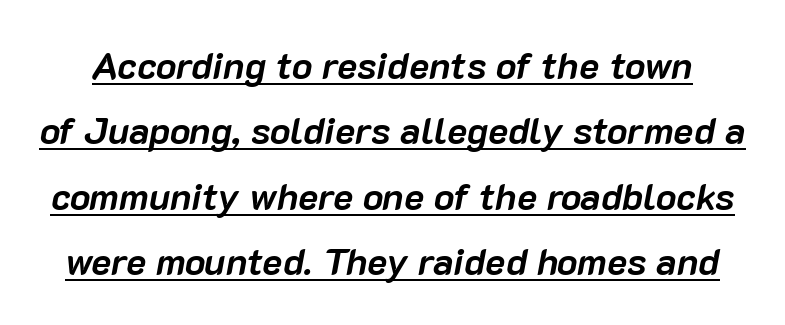
In terms of weight, the rendering is a true, heavy bold. The gaps between neighbouring characters are ordinary and unremarkable. Emphasis is given by a line drawn under the lettering. This sample has the flowing, uneven cadence of proportional lettering. Does the lettering tilt? It does — this is italic.
